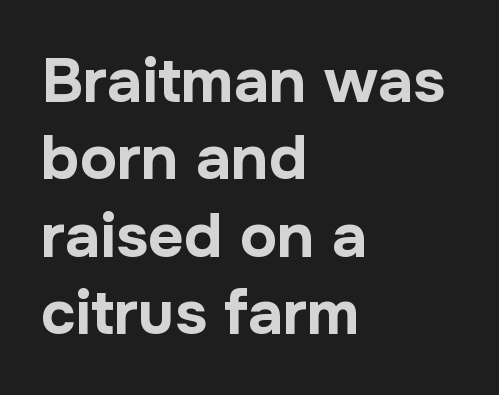
Each letter keeps its own natural width here, so spacing adapts to shape. Reading down the block, your eye returns to a fixed left position each line. This sample uses an upright cut, with every glyph sitting square on the baseline. Its strokes are broad and dark, the hallmark of bold type.
